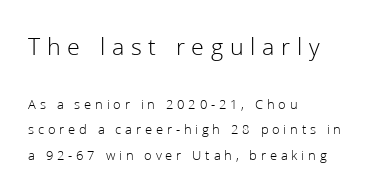
The strip under each line holds only bare page. Short note: letters widely spaced. Stem width sits at or under what a default text font uses. The letters stand upright; this is a roman face. Reading top to bottom, the characters get smaller at the block break.
